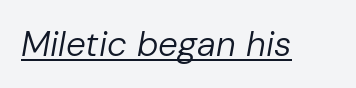
This sample carries an underscore along the baseline area. Tracking here is standard; glyphs follow each other at the usual distance. Slanted lettering throughout. These lines are rendered in a variable-pitch font.
